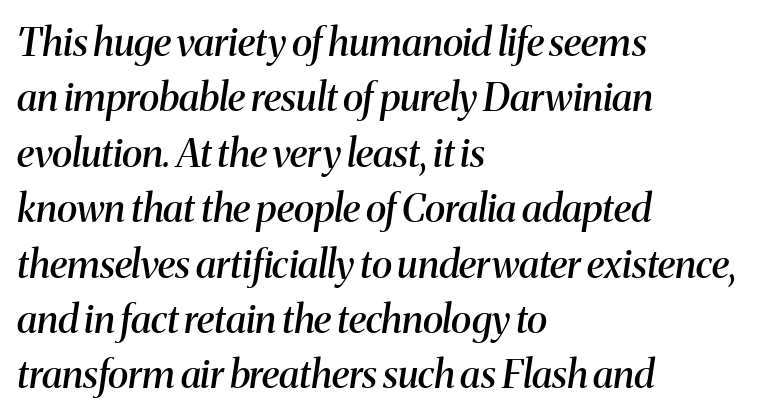
The image shows 39 px semibold serif type, italic (leaning right); set left-aligned, normal line spacing (1.42x), normal letter spacing, not underlined; medium stroke contrast and a medium x-height.
